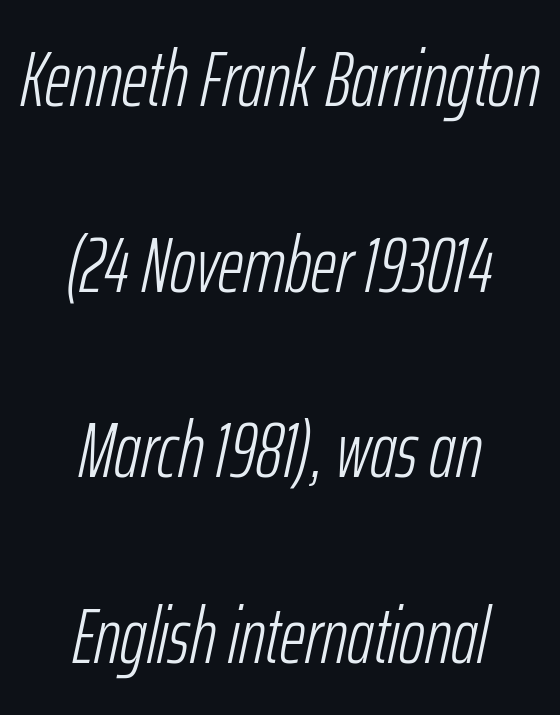
Q: Is the text bold? A: No.
Q: Is the text italic (slanted)? A: Yes, it leans right by about 12 degrees.
Q: Is the text underlined? A: No.
Q: How is the paragraph aligned? A: Centered.
Q: Is the spacing between letters normal or unusually wide? A: Normal.
Q: Is the spacing between lines tight, normal or loose? A: Loose.
Q: Width (condensed, normal, or wide)? A: Condensed.
Q: Stroke contrast? A: Low.
Q: x-height? A: Medium.
Q: Monospaced? A: No.
